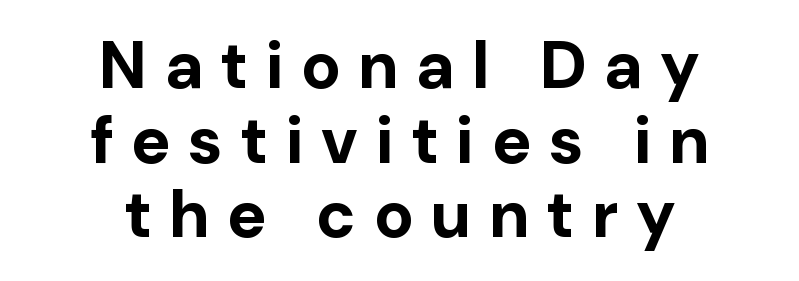
The image shows 66 px bold sans-serif type, upright; set centered, tight line spacing (1.13x), unusually wide letter spacing (+0.27 em), not underlined; low stroke contrast and a medium x-height.
